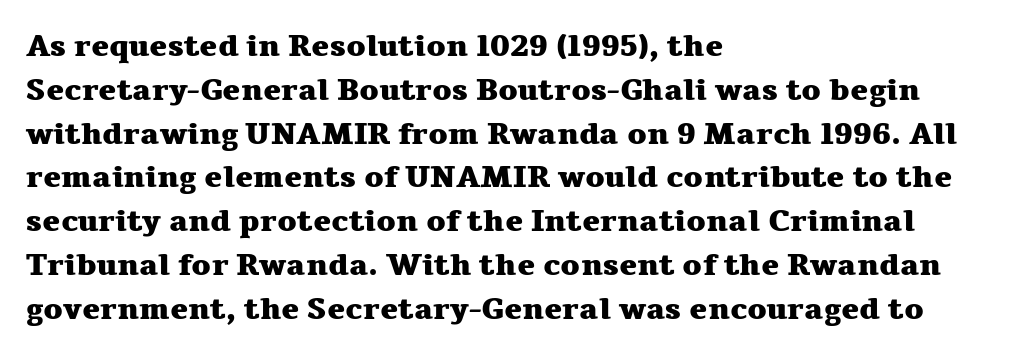
{"serif": "yes", "italic": "no", "bold": "yes", "weight": "heavy", "width": "wide", "stroke_contrast": "medium", "x_height": "medium", "monospaced": "no", "underline": "no", "align": "left", "line_spacing": "normal", "line_spacing_ratio": 1.46, "letter_spacing": "normal", "letter_spacing_em": 0.0, "glyph_px": 30}
